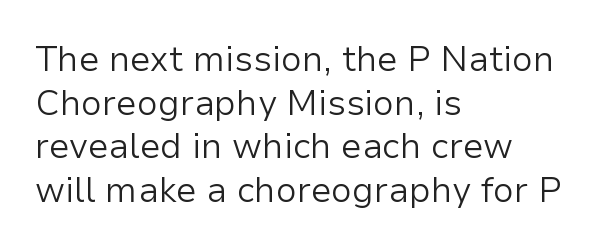
Q: Is the text bold? A: No.
Q: Is the text italic (slanted)? A: No, it is upright.
Q: Is the typeface a serif or a sans-serif typeface? A: Sans-serif.
Q: Is the text underlined? A: No.
Q: How is the paragraph aligned? A: Left-aligned.
Q: Is the spacing between letters normal or unusually wide? A: Normal.
Q: Is the spacing between lines tight, normal or loose? A: Normal.
Q: Width (condensed, normal, or wide)? A: Normal.
Q: Stroke contrast? A: Low.
Q: x-height? A: Medium.
Q: Monospaced? A: No.
